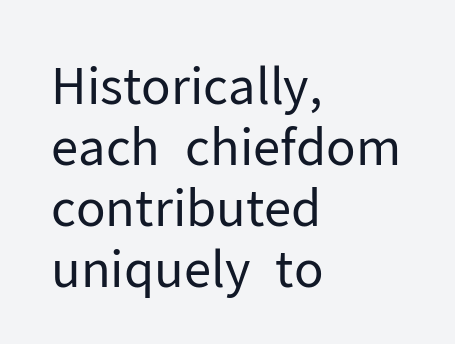
{"serif": "no", "italic": "no", "bold": "no", "weight": "regular", "width": "normal", "stroke_contrast": "low", "x_height": "medium", "monospaced": "no", "underline": "no", "align": "left", "line_spacing_ratio": 1.22, "letter_spacing": "normal", "letter_spacing_em": 0.0, "glyph_px": 50}
